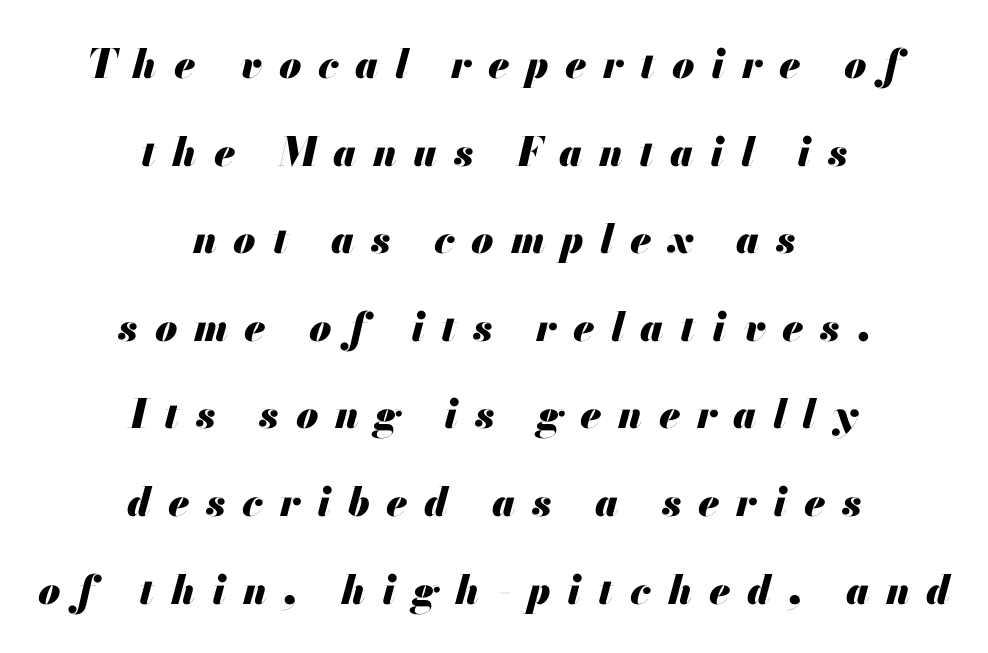
Q: Is the text bold? A: Yes.
Q: Is the text italic (slanted)? A: Yes, it leans right by about 13 degrees.
Q: Is the text underlined? A: No.
Q: How is the paragraph aligned? A: Centered.
Q: Is the spacing between letters normal or unusually wide? A: Unusually wide.
Q: Is the spacing between lines tight, normal or loose? A: Loose.
Q: Width (condensed, normal, or wide)? A: Normal.
Q: Stroke contrast? A: Medium.
Q: x-height? A: Small.
Q: Monospaced? A: No.
